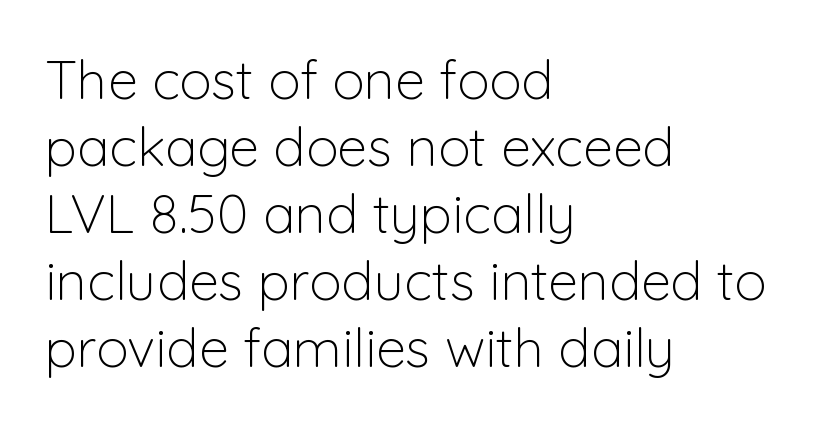
{"serif": "no", "italic": "no", "bold": "no", "weight": "light", "width": "normal", "stroke_contrast": "low", "x_height": "medium", "monospaced": "no", "underline": "no", "align": "left", "line_spacing_ratio": 1.24, "letter_spacing": "normal", "letter_spacing_em": 0.0, "glyph_px": 54}
